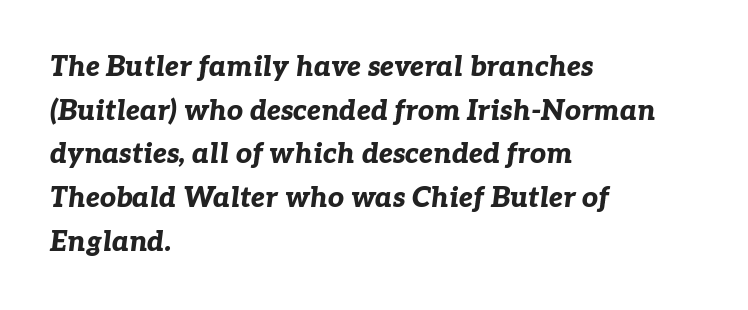
Q: Is the text bold? A: Yes.
Q: Is the text italic (slanted)? A: Yes, it leans right by about 7 degrees.
Q: Is the text underlined? A: No.
Q: How is the paragraph aligned? A: Left-aligned.
Q: Is the spacing between letters normal or unusually wide? A: Normal.
Q: Is the spacing between lines tight, normal or loose? A: Normal.
Q: Width (condensed, normal, or wide)? A: Normal.
Q: Stroke contrast? A: Low.
Q: x-height? A: Medium.
Q: Monospaced? A: No.
